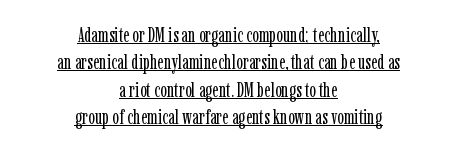
{"italic": "no", "bold": "no", "underline": "yes", "align": "center", "line_spacing": "normal", "line_spacing_ratio": 1.37, "letter_spacing": "normal", "letter_spacing_em": 0.0, "glyph_px": 20}
